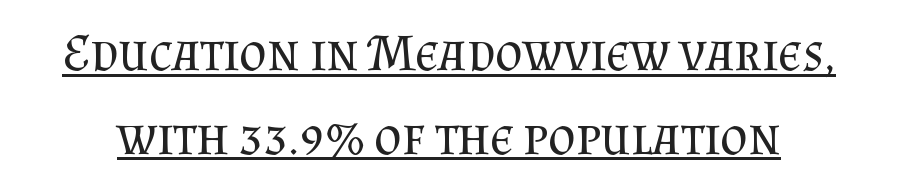
Q: Is the text bold? A: No.
Q: Is the text italic (slanted)? A: No, it is upright.
Q: Is the typeface a serif or a sans-serif typeface? A: Serif.
Q: Is the text underlined? A: Yes.
Q: Is the spacing between letters normal or unusually wide? A: Normal.
Q: Is the spacing between lines tight, normal or loose? A: Normal.
Q: Width (condensed, normal, or wide)? A: Normal.
Q: Stroke contrast? A: Medium.
Q: x-height? A: Small.
Q: Monospaced? A: No.
